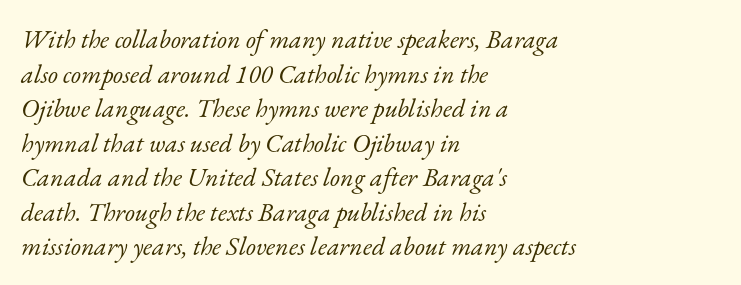
{"italic": "yes", "lean": "right", "slant_degrees": 17, "bold": "no", "underline": "no", "align": "left", "line_spacing": "normal", "line_spacing_ratio": 1.33, "letter_spacing": "normal", "letter_spacing_em": 0.0, "glyph_px": 26}
